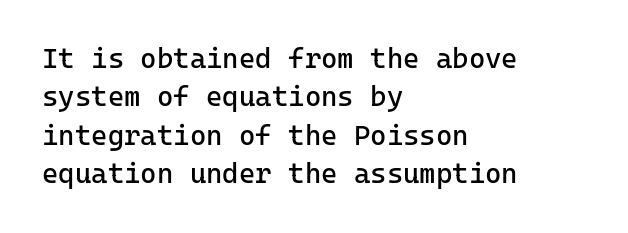
Q: Is the text bold? A: No.
Q: Is the text italic (slanted)? A: No, it is upright.
Q: Is the typeface a serif or a sans-serif typeface? A: Sans-serif.
Q: Is the text underlined? A: No.
Q: How is the paragraph aligned? A: Left-aligned.
Q: Is the spacing between letters normal or unusually wide? A: Normal.
Q: Is the spacing between lines tight, normal or loose? A: Normal.
Q: Width (condensed, normal, or wide)? A: Normal.
Q: Stroke contrast? A: Low.
Q: x-height? A: Medium.
Q: Monospaced? A: Yes.
